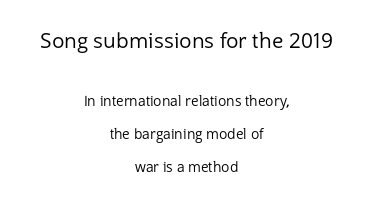
Q: Is the text bold? A: No.
Q: Is the text italic (slanted)? A: No, it is upright.
Q: Is the text underlined? A: No.
Q: How is the paragraph aligned? A: Centered.
Q: Is the spacing between letters normal or unusually wide? A: Normal.
Q: Is the spacing between lines tight, normal or loose? A: Loose.
Q: Which block of text is set in a larger size, the first (top) or the second (bottom)? A: The first (top) one.
